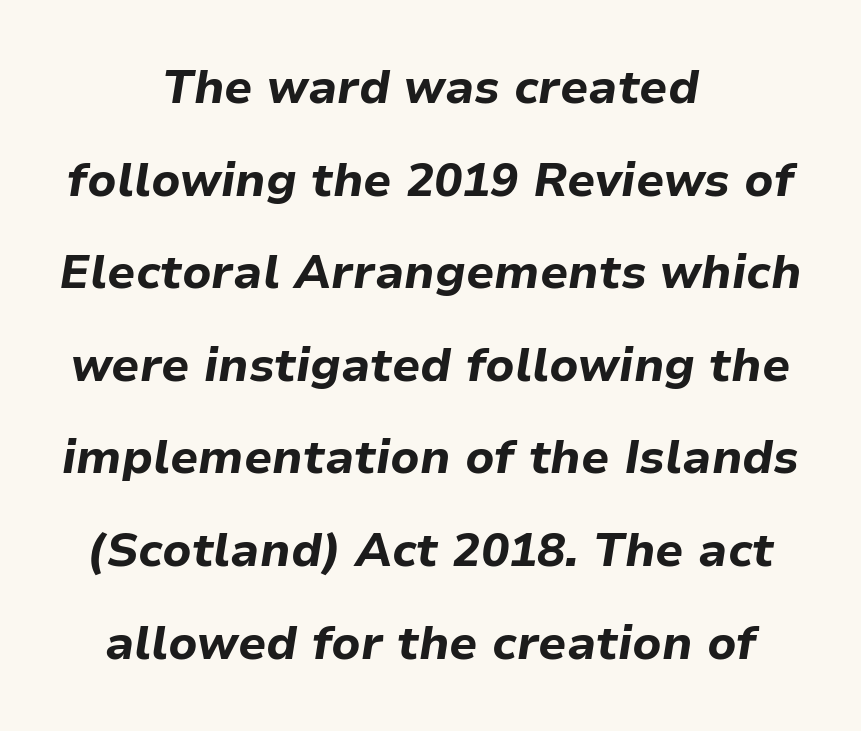
Q: Is the text bold? A: Yes.
Q: Is the text italic (slanted)? A: Yes, it leans right by about 9 degrees.
Q: Is the text underlined? A: No.
Q: How is the paragraph aligned? A: Centered.
Q: Is the spacing between letters normal or unusually wide? A: Normal.
Q: Is the spacing between lines tight, normal or loose? A: Loose.
Q: Width (condensed, normal, or wide)? A: Normal.
Q: Stroke contrast? A: Low.
Q: x-height? A: Medium.
Q: Monospaced? A: No.
